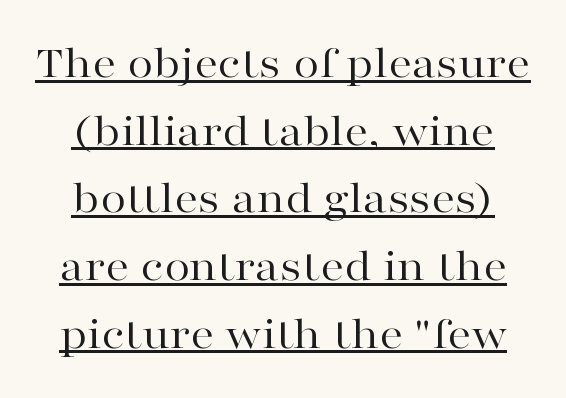
This sample has the flowing, uneven cadence of proportional lettering. Is there much room between lines? A standard amount, neither cramped nor airy. Does the lettering tilt? It doesn't — this is upright. Looks like someone drew a line under every word here.
